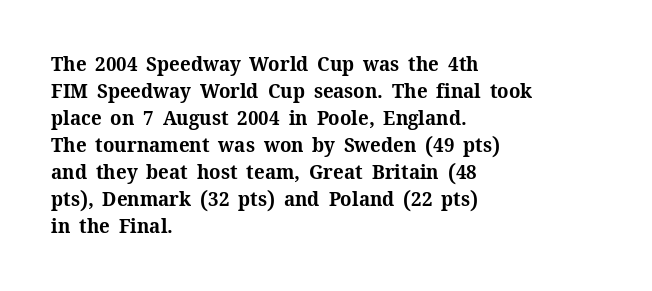
Q: Is the text bold? A: Yes.
Q: Is the text italic (slanted)? A: No, it is upright.
Q: Is the text underlined? A: No.
Q: How is the paragraph aligned? A: Left-aligned.
Q: Is the spacing between letters normal or unusually wide? A: Normal.
Q: Is the spacing between lines tight, normal or loose? A: Normal.
